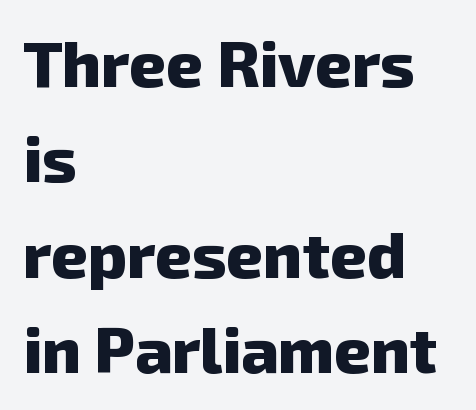
{"serif": "no", "bold": "yes", "weight": "heavy", "width": "normal", "stroke_contrast": "low", "x_height": "medium", "monospaced": "no", "underline": "no", "align": "left", "line_spacing": "normal", "line_spacing_ratio": 1.49, "letter_spacing": "normal", "letter_spacing_em": 0.0, "glyph_px": 64}
